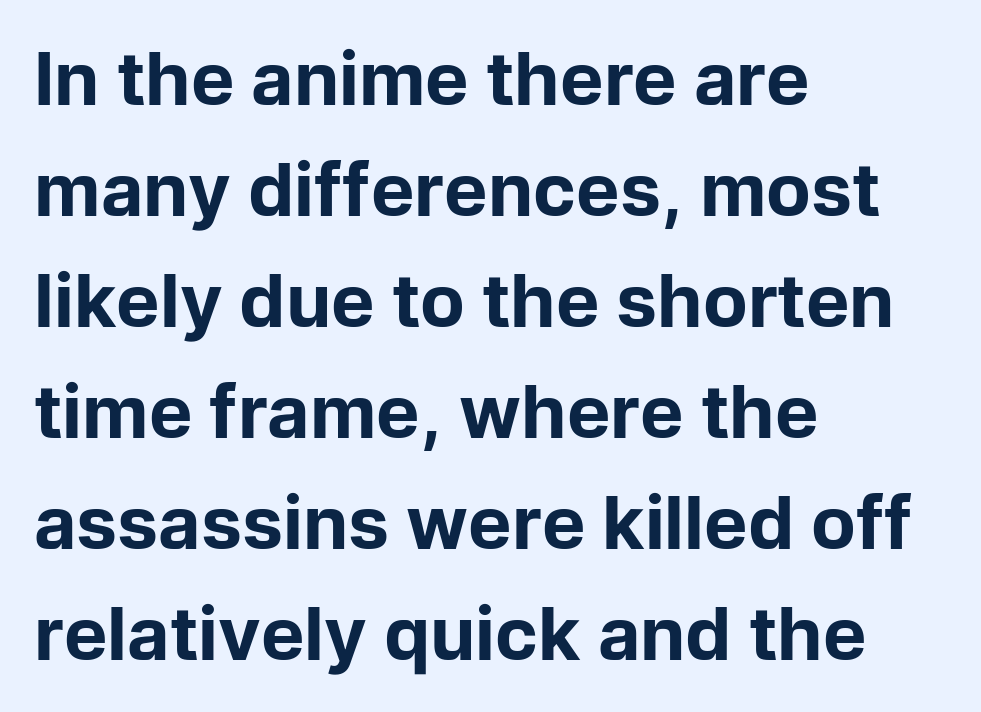
Check under the words: just untouched page. The rag falls on the right side of this text block. You could not count columns in this text — the font is proportionally spaced. When letters stand straight like this, we call the style roman or upright. What kind of face is this? One without serifs — a sans. Its strokes are broad and dark, the hallmark of bold type.
